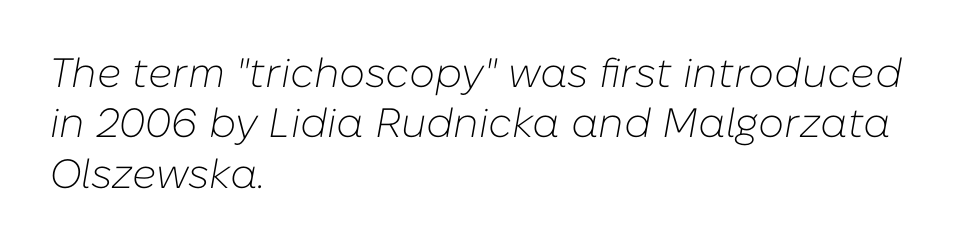
The image shows 41 px light type, italic (leaning right); set left-aligned, line spacing 1.23x, normal letter spacing, not underlined; low stroke contrast and a medium x-height.
